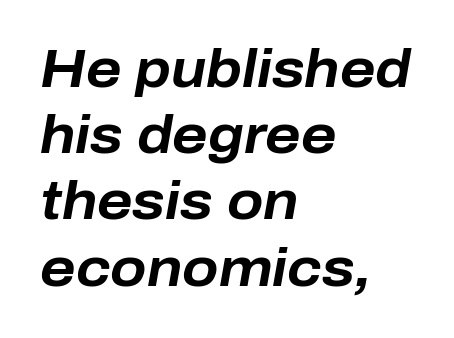
{"italic": "yes", "lean": "right", "slant_degrees": 10, "bold": "yes", "weight": "bold", "width": "normal", "stroke_contrast": "low", "x_height": "medium", "monospaced": "no", "underline": "no", "align": "left", "line_spacing": "normal", "line_spacing_ratio": 1.25, "letter_spacing": "normal", "letter_spacing_em": 0.0, "glyph_px": 53}
